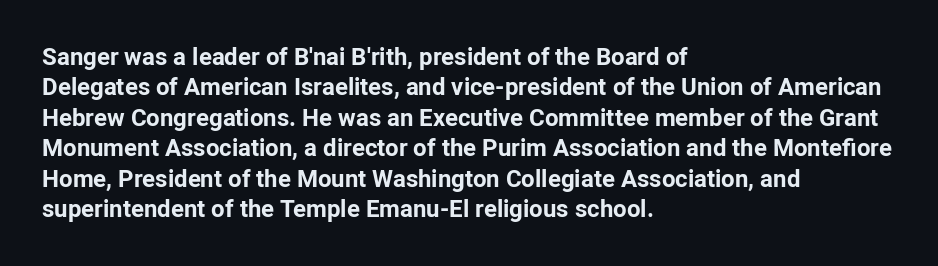
The image shows 24 px bold type, upright; set left-aligned, normal line spacing (1.27x), normal letter spacing, not underlined.
